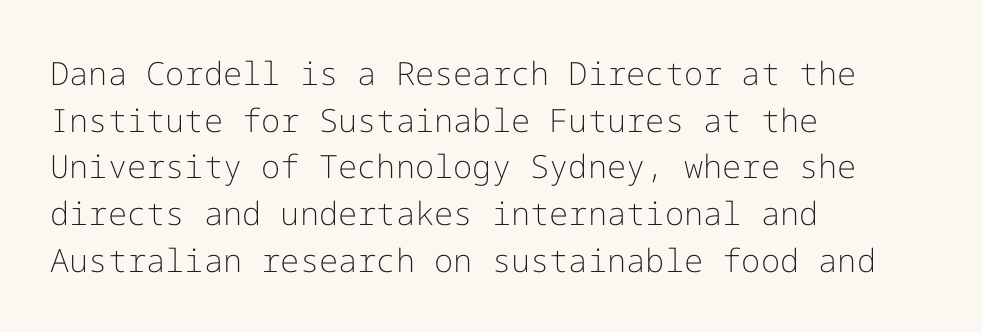
The image shows 32 px light sans-serif type, upright; set left-aligned, normal line spacing (1.46x), normal letter spacing, not underlined; low stroke contrast and a medium x-height.
